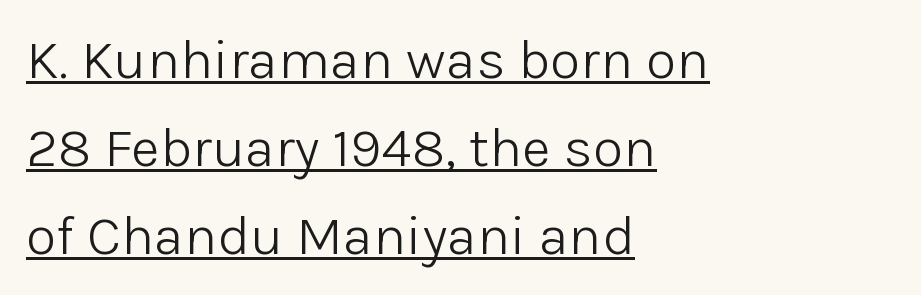
Q: Is the text bold? A: No.
Q: Is the text italic (slanted)? A: No, it is upright.
Q: Is the typeface a serif or a sans-serif typeface? A: Sans-serif.
Q: Is the text underlined? A: Yes.
Q: How is the paragraph aligned? A: Left-aligned.
Q: Is the spacing between letters normal or unusually wide? A: Normal.
Q: Is the spacing between lines tight, normal or loose? A: Normal.
Q: Width (condensed, normal, or wide)? A: Normal.
Q: Stroke contrast? A: Low.
Q: x-height? A: Medium.
Q: Monospaced? A: No.
